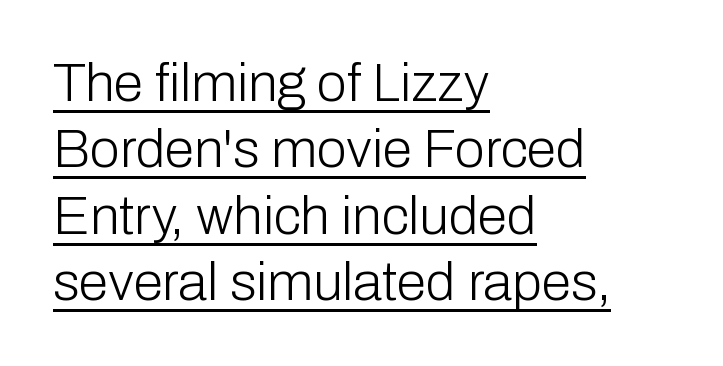
The lines in this sample share a left origin and differ only in where they stop. You can see a thin bar hugging the bottom of the glyphs. This reads as an unemphasized weight, regular at the heaviest. The letters sit at their default tracking, neither squeezed nor spread.
